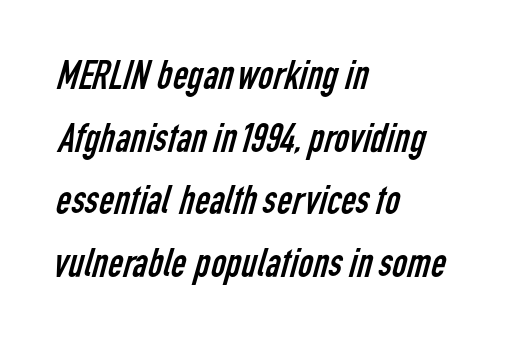
Q: Is the text bold? A: No.
Q: Is the typeface a serif or a sans-serif typeface? A: Sans-serif.
Q: Is the text underlined? A: No.
Q: How is the paragraph aligned? A: Left-aligned.
Q: Is the spacing between letters normal or unusually wide? A: Normal.
Q: Is the spacing between lines tight, normal or loose? A: Normal.
Q: Width (condensed, normal, or wide)? A: Condensed.
Q: Stroke contrast? A: Low.
Q: x-height? A: Medium.
Q: Monospaced? A: No.
